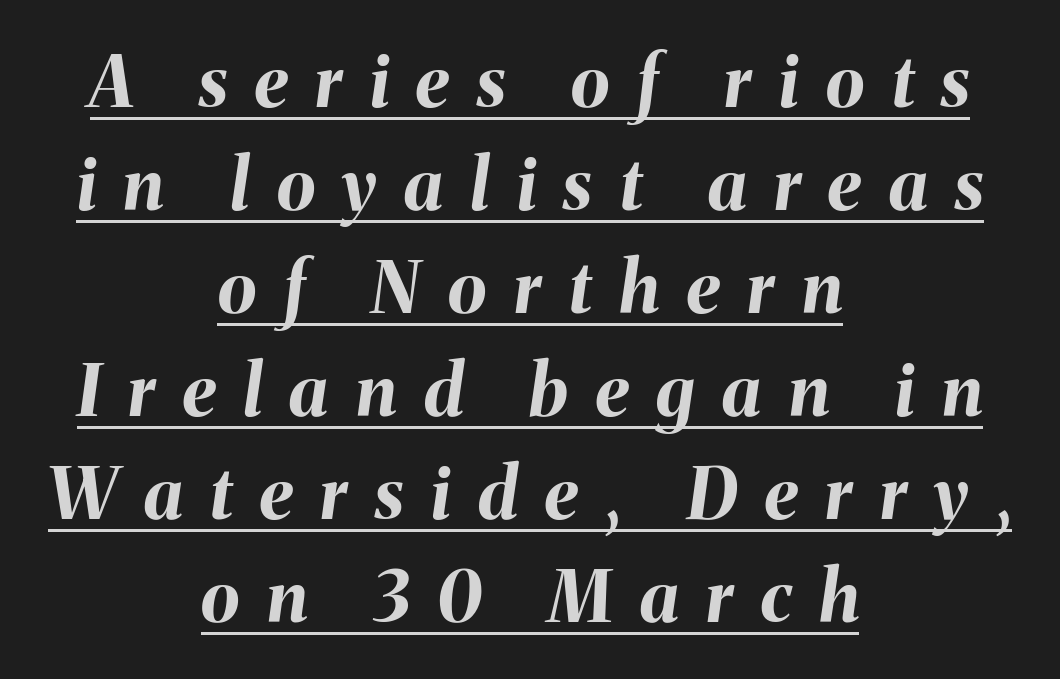
A typesetter would mark this as italic. The rendering uses natural spacing where letterforms have individual widths. On the weight axis this lands at bold, roughly 700. Underlined type.
